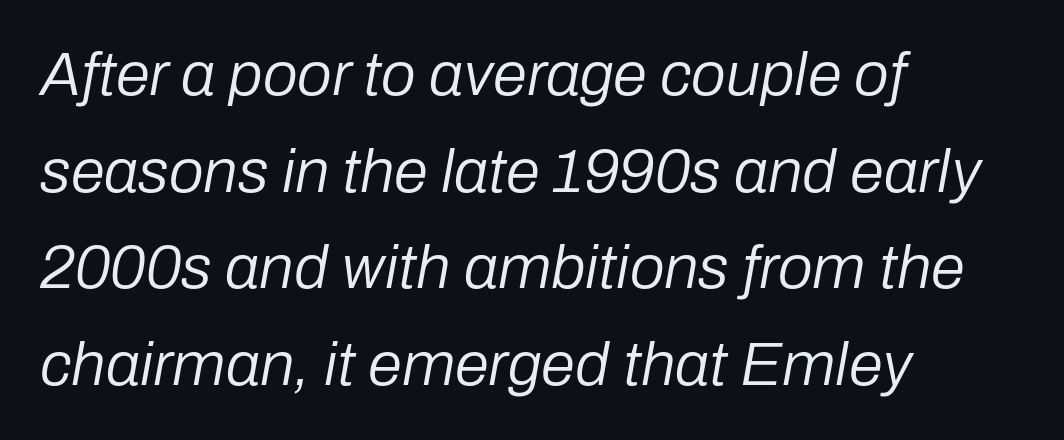
{"italic": "yes", "lean": "right", "slant_degrees": 10, "bold": "no", "weight": "regular", "width": "normal", "stroke_contrast": "low", "x_height": "medium", "monospaced": "no", "underline": "no", "align": "left", "line_spacing": "normal", "line_spacing_ratio": 1.56, "letter_spacing": "normal", "letter_spacing_em": 0.0, "glyph_px": 62}
